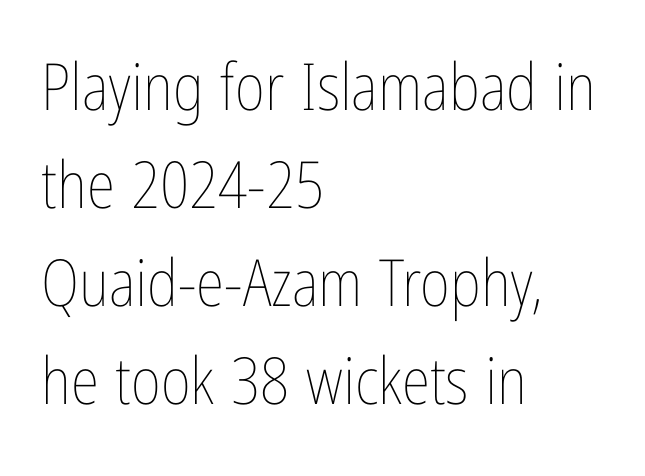
Q: Is the text bold? A: No.
Q: Is the text italic (slanted)? A: No, it is upright.
Q: Is the text underlined? A: No.
Q: How is the paragraph aligned? A: Left-aligned.
Q: Is the spacing between letters normal or unusually wide? A: Normal.
Q: Is the spacing between lines tight, normal or loose? A: Normal.
Q: Width (condensed, normal, or wide)? A: Condensed.
Q: Stroke contrast? A: Low.
Q: x-height? A: Medium.
Q: Monospaced? A: No.
